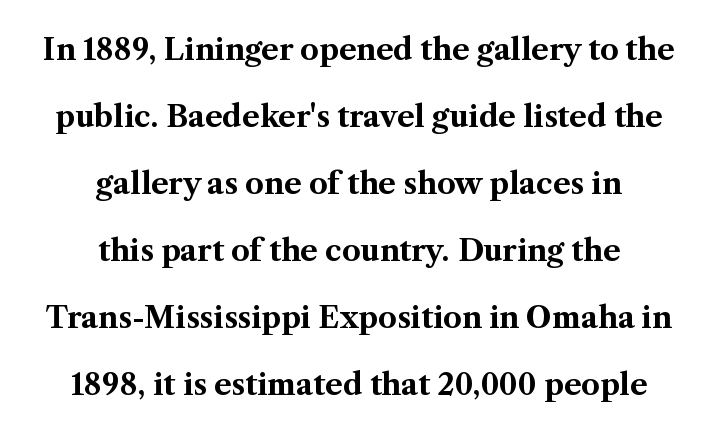
{"serif": "yes", "italic": "no", "bold": "yes", "weight": "bold", "width": "normal", "stroke_contrast": "medium", "x_height": "medium", "monospaced": "no", "underline": "no", "align": "center", "line_spacing": "loose", "line_spacing_ratio": 2.31, "letter_spacing": "normal", "letter_spacing_em": 0.0, "glyph_px": 29}
